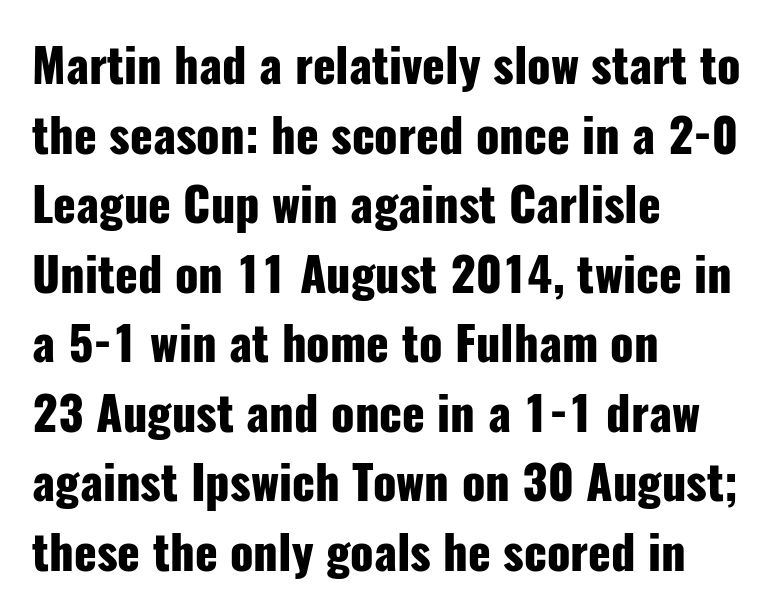
{"serif": "no", "italic": "no", "bold": "yes", "weight": "heavy", "width": "condensed", "stroke_contrast": "low", "x_height": "medium", "monospaced": "no", "underline": "no", "align": "left", "line_spacing": "normal", "line_spacing_ratio": 1.48, "letter_spacing": "normal", "letter_spacing_em": 0.0, "glyph_px": 47}
